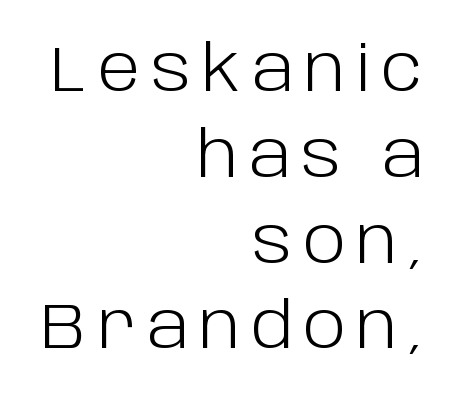
{"serif": "no", "italic": "no", "bold": "no", "weight": "light", "width": "normal", "stroke_contrast": "low", "x_height": "large", "monospaced": "no", "underline": "no", "align": "right", "line_spacing": "normal", "line_spacing_ratio": 1.34, "glyph_px": 64}
